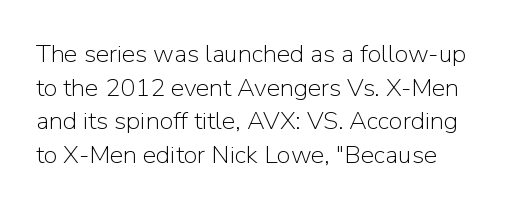
The image shows 25 px text type, upright; set normal line spacing (1.35x), normal letter spacing, not underlined.
